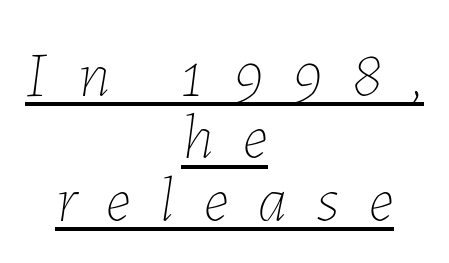
{"italic": "yes", "lean": "right", "slant_degrees": 7, "bold": "no", "weight": "thin", "width": "normal", "stroke_contrast": "low", "x_height": "medium", "monospaced": "no", "underline": "yes", "align": "center", "line_spacing": "tight", "line_spacing_ratio": 0.99, "letter_spacing": "wide", "letter_spacing_em": 0.48, "glyph_px": 63}
